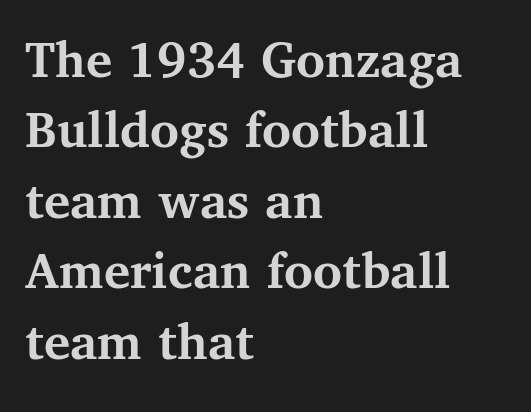
Leftover space on each line is placed entirely after the last word. I'd call this a serif setting — the letters wear small feet. No extra tracking has been applied to these lines. The letters are bold, with thick, heavy strokes.
